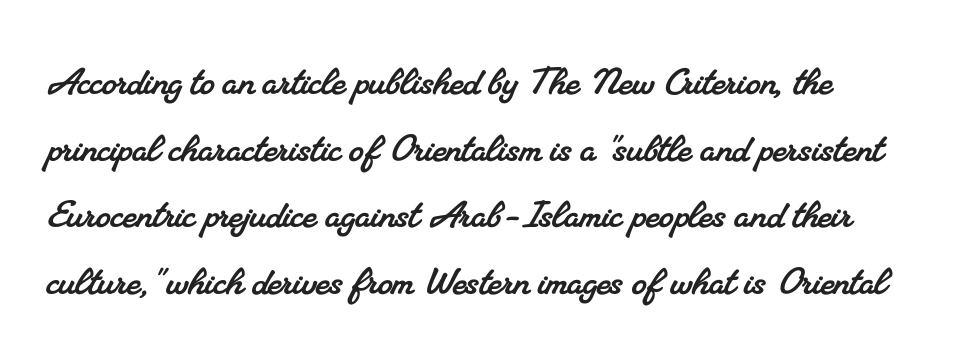
Q: Is the typeface a serif or a sans-serif typeface? A: Serif.
Q: Is the text underlined? A: No.
Q: How is the paragraph aligned? A: Left-aligned.
Q: Is the spacing between letters normal or unusually wide? A: Normal.
Q: Is the spacing between lines tight, normal or loose? A: Normal.
Q: Width (condensed, normal, or wide)? A: Normal.
Q: Stroke contrast? A: Medium.
Q: x-height? A: Small.
Q: Monospaced? A: No.
